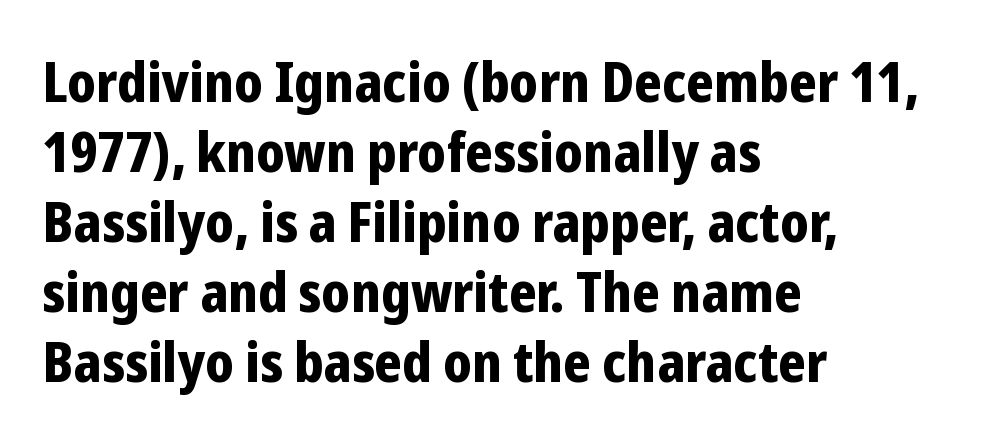
This is the regular roman posture of the typeface. Font category for this specimen: sans-serif. Each word holds together tightly as a unit, with standard inter-letter gaps. Underlining? Definitely not there. Does the leading feel generous? No, just average.
